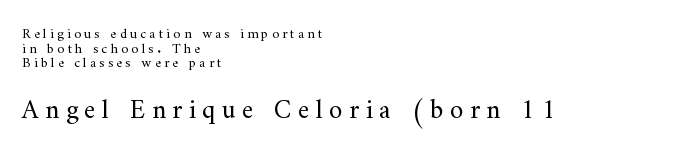
Q: Is the text bold? A: No.
Q: Is the text italic (slanted)? A: No, it is upright.
Q: Is the text underlined? A: No.
Q: How is the paragraph aligned? A: Left-aligned.
Q: Is the spacing between letters normal or unusually wide? A: Unusually wide.
Q: Is the spacing between lines tight, normal or loose? A: Tight.
Q: Which block of text is set in a larger size, the first (top) or the second (bottom)? A: The second (bottom) one.
